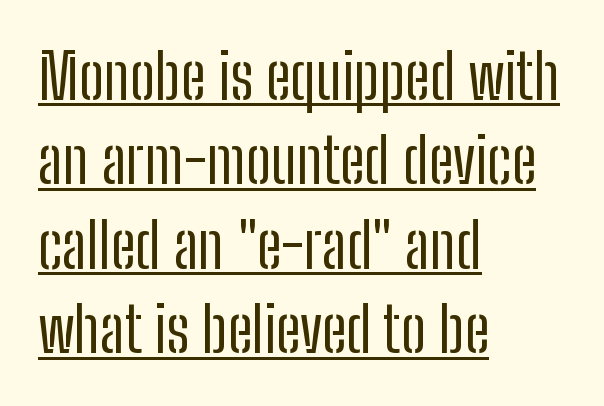
This reads as an unemphasized weight, regular at the heaviest. Note: no serifs on the glyphs. Does the copy run flush right? No — it runs flush left. Note the varied advance widths — an 'i' is clearly narrower than an 'm'.
